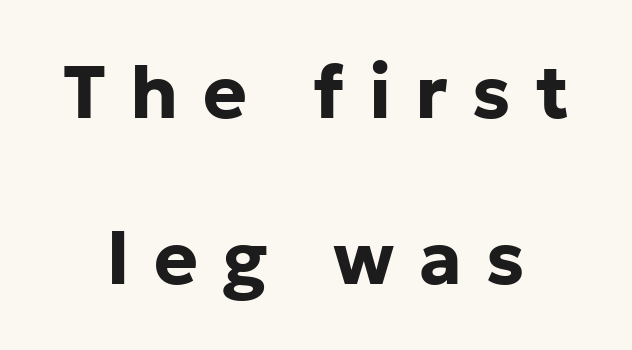
The horizontal fit of the characters is loose and conspicuously gappy. Unlike italic type, these characters show no tilt at all. A typesetter would label this face a sans. Quick note: interline space is abundant.
